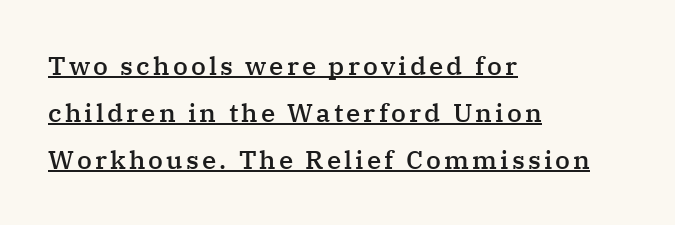
{"italic": "no", "bold": "semi", "underline": "yes", "align": "left", "line_spacing_ratio": 1.8, "glyph_px": 26}
